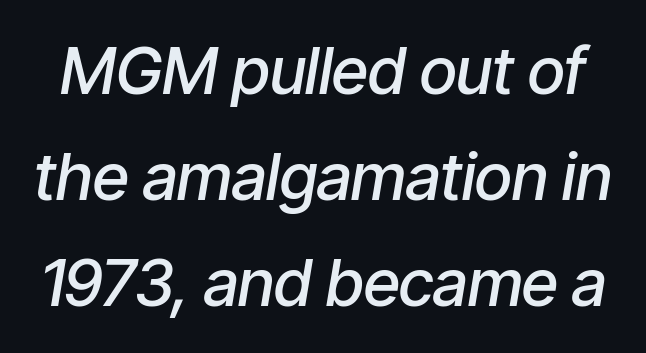
{"italic": "yes", "lean": "right", "slant_degrees": 9, "bold": "semi", "weight": "semibold", "width": "condensed", "stroke_contrast": "low", "x_height": "medium", "monospaced": "no", "underline": "no", "line_spacing": "normal", "line_spacing_ratio": 1.63, "letter_spacing": "normal", "letter_spacing_em": 0.0, "glyph_px": 65}
